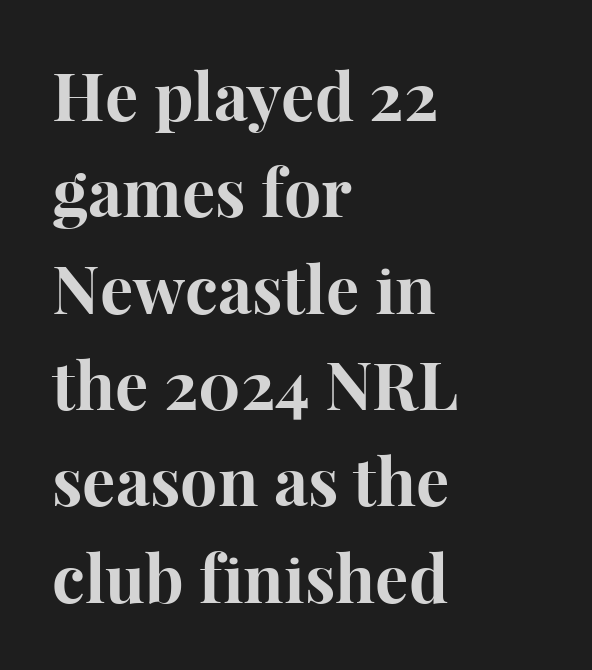
The image shows 66 px bold serif type, upright; set left-aligned, normal line spacing (1.46x), normal letter spacing, not underlined; high stroke contrast and a medium x-height.
